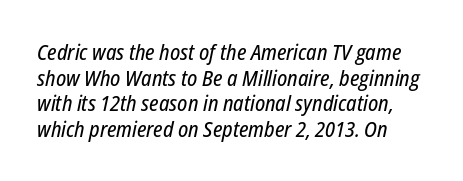
The image shows 21 px text type, italic (leaning right); set line spacing 1.22x, normal letter spacing, not underlined.
